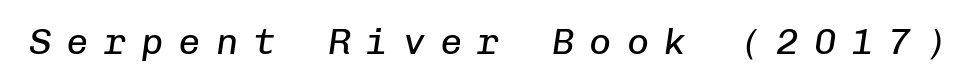
Yep, that's italic — everything's leaning. Display-style spreading of the glyphs; the letterfit is very open. Honestly, there is no underline to notice here at all. Weight: regular or lighter. Here the designer chose a console-style face with uniform glyph widths.
